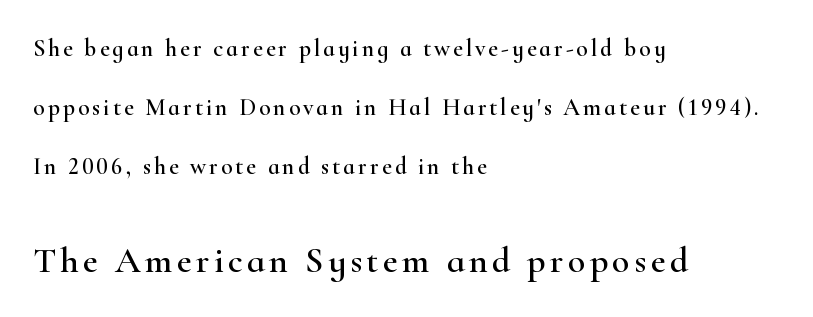
{"serif": "yes", "italic": "no", "width": "wide", "stroke_contrast": "high", "x_height": "small", "monospaced": "no", "underline": "no", "align": "left", "line_spacing": "loose", "line_spacing_ratio": 2.45, "larger_block": "second", "size_ratio": 1.5, "glyph_px": 36}
